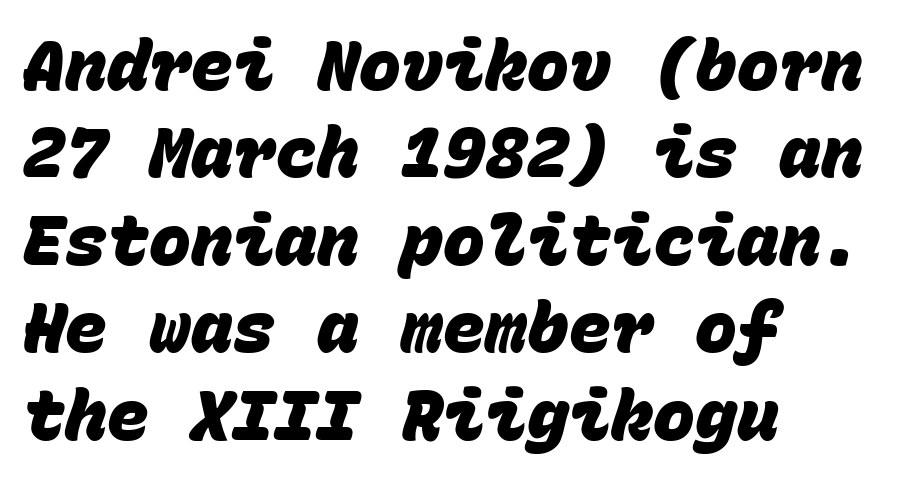
{"serif": "no", "bold": "yes", "weight": "heavy", "width": "normal", "stroke_contrast": "low", "x_height": "large", "monospaced": "yes", "underline": "no", "align": "left", "line_spacing": "normal", "line_spacing_ratio": 1.25, "letter_spacing": "normal", "letter_spacing_em": 0.0, "glyph_px": 70}
